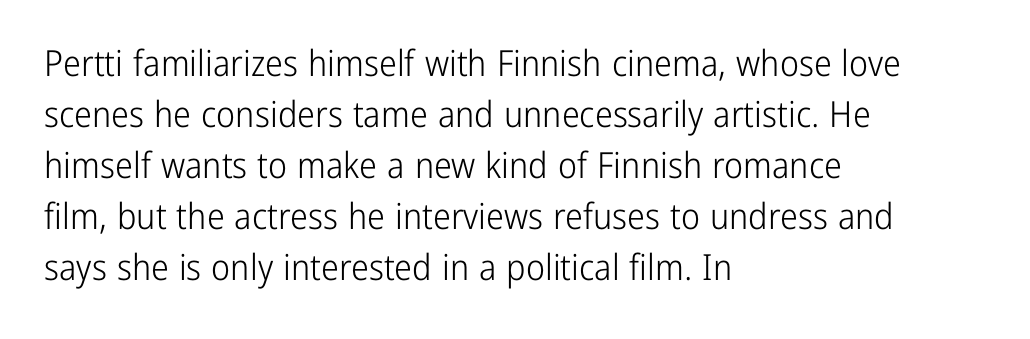
{"serif": "no", "italic": "no", "bold": "no", "weight": "light", "width": "condensed", "stroke_contrast": "low", "x_height": "medium", "monospaced": "no", "underline": "no", "align": "left", "line_spacing": "normal", "line_spacing_ratio": 1.42, "letter_spacing": "normal", "letter_spacing_em": 0.0, "glyph_px": 36}
